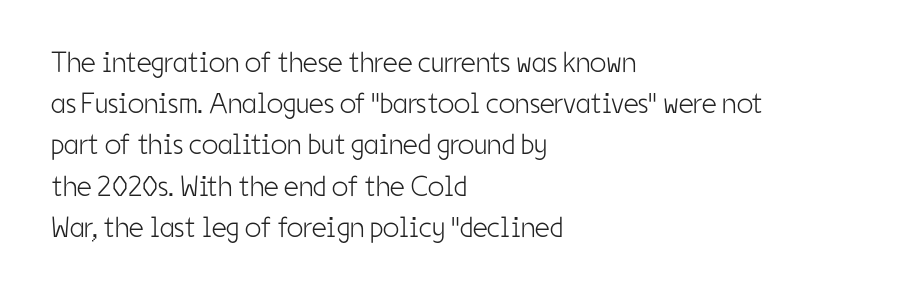
The image shows 29 px light, condensed sans-serif type, upright; set left-aligned, normal line spacing (1.42x), normal letter spacing, not underlined; low stroke contrast and a medium x-height.
